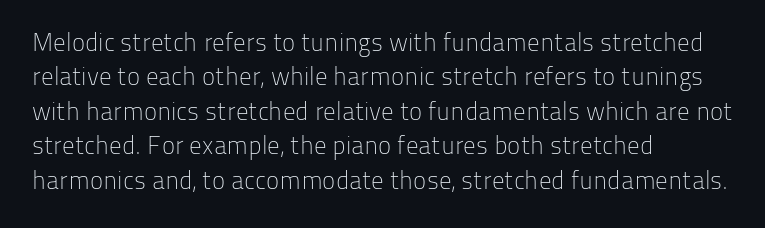
The image shows 25 px text type, upright; set left-aligned, normal line spacing (1.38x), normal letter spacing, not underlined.
